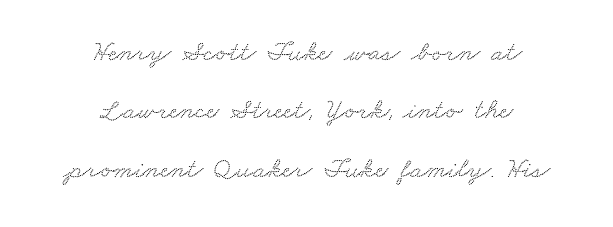
Check the space under the baseline: it is left empty. The letters advance in unequal steps, a hallmark of proportional type. Does the copy run flush right? No — it is centered line by line. Students, observe: this is what heavily led, spacious text looks like. This sample uses plain, unmodified letter spacing. The designer went with a serif here, giving each stem small feet.
